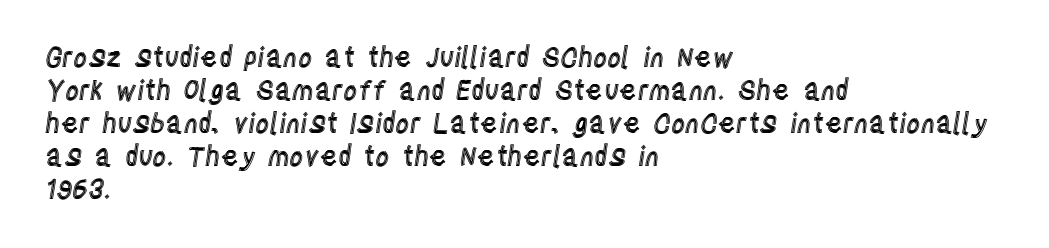
No extra tracking has been applied to these lines. Check the space under the baseline: it is left empty. Casual observation: everything's shoved over to the left.
